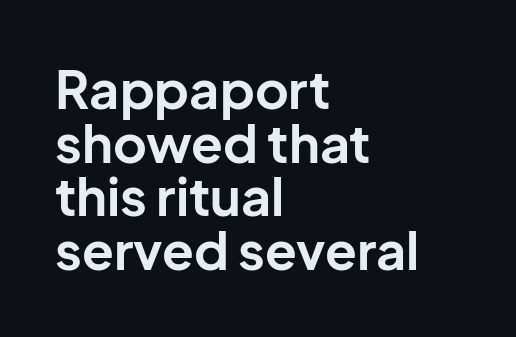
{"serif": "no", "italic": "no", "bold": "yes", "weight": "bold", "width": "normal", "stroke_contrast": "low", "x_height": "medium", "monospaced": "no", "underline": "no", "align": "left", "line_spacing": "tight", "line_spacing_ratio": 1.03, "letter_spacing": "normal", "letter_spacing_em": 0.0, "glyph_px": 52}
